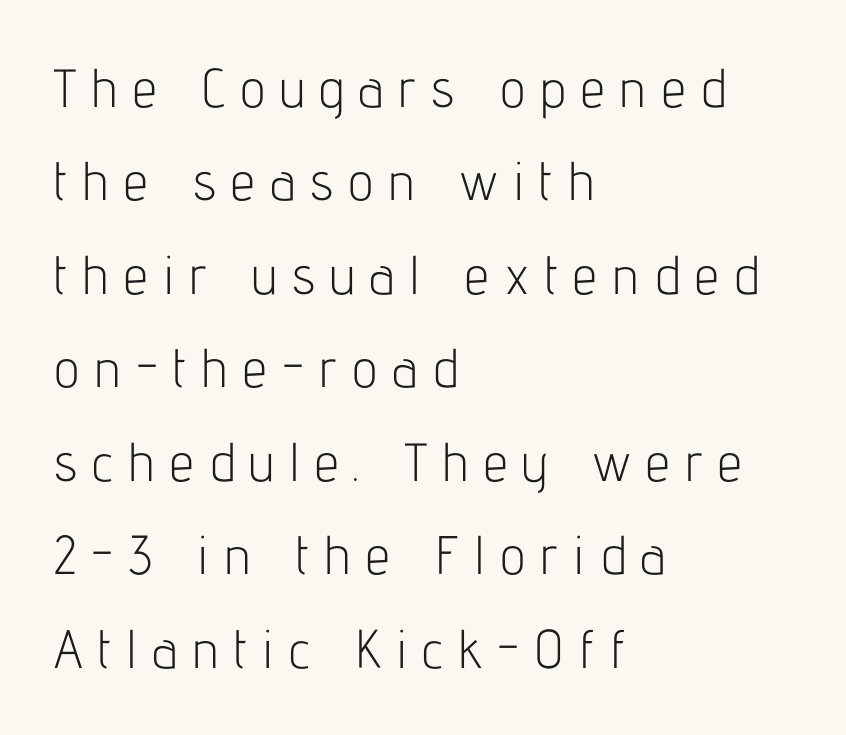
Q: Is the text bold? A: No.
Q: Is the text italic (slanted)? A: No, it is upright.
Q: Is the typeface a serif or a sans-serif typeface? A: Sans-serif.
Q: Is the text underlined? A: No.
Q: How is the paragraph aligned? A: Left-aligned.
Q: Is the spacing between letters normal or unusually wide? A: Unusually wide.
Q: Width (condensed, normal, or wide)? A: Condensed.
Q: Stroke contrast? A: Low.
Q: x-height? A: Medium.
Q: Monospaced? A: No.
